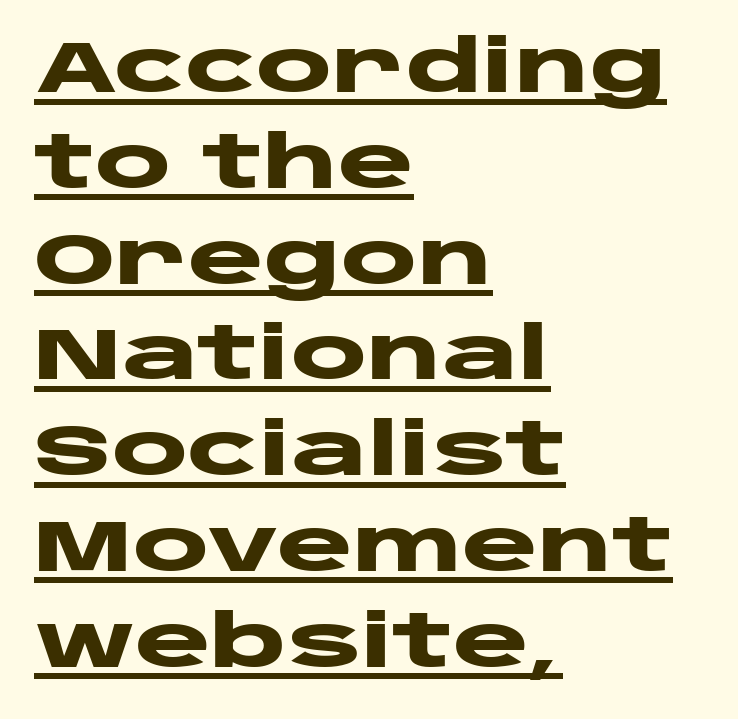
{"serif": "no", "italic": "no", "bold": "yes", "weight": "heavy", "width": "wide", "stroke_contrast": "low", "x_height": "large", "monospaced": "no", "underline": "yes", "align": "left", "line_spacing": "normal", "line_spacing_ratio": 1.33, "letter_spacing": "normal", "letter_spacing_em": 0.0, "glyph_px": 72}
